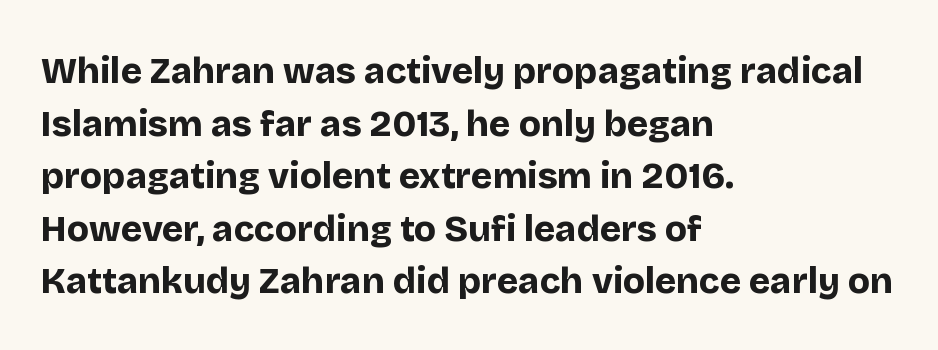
Q: Is the text bold? A: Yes.
Q: Is the text italic (slanted)? A: No, it is upright.
Q: Is the typeface a serif or a sans-serif typeface? A: Sans-serif.
Q: Is the text underlined? A: No.
Q: How is the paragraph aligned? A: Left-aligned.
Q: Is the spacing between letters normal or unusually wide? A: Normal.
Q: Is the spacing between lines tight, normal or loose? A: Normal.
Q: Width (condensed, normal, or wide)? A: Normal.
Q: Stroke contrast? A: Low.
Q: x-height? A: Large.
Q: Monospaced? A: No.
